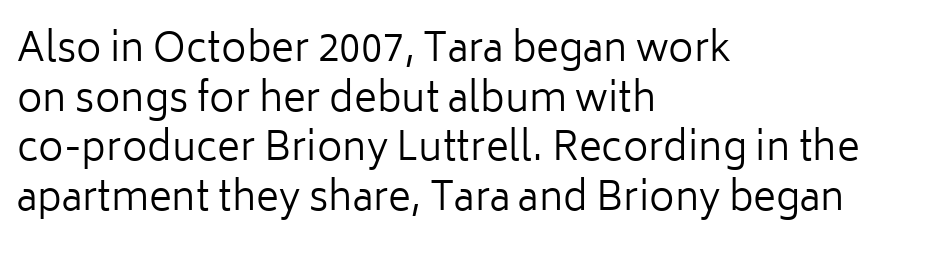
These lines are rendered in a variable-pitch font. Stroke terminals: plain, sans-serif. These lines are set flush left with a ragged right edge. One glance says typical: line gaps are just what's usual. A typesetter would mark this as roman, not italic. Underline: absent.
